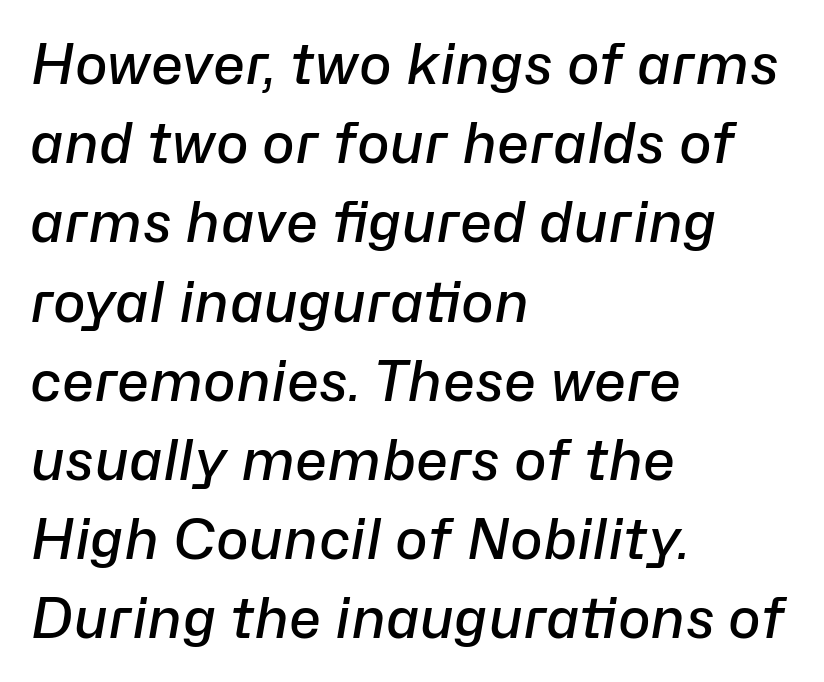
A typesetter would mark this as italic. Character widths vary here, with narrow letters taking less room than wide ones. You could call the tracking neutral — neither tight nor loose. Look at the stroke-to-counter ratio: somewhat heavy, a semibold.
